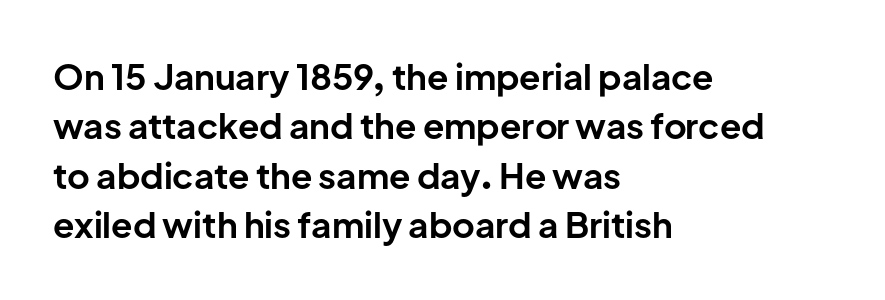
The image shows 35 px bold sans-serif type, upright; set left-aligned, normal line spacing (1.41x), normal letter spacing, not underlined; low stroke contrast and a medium x-height.
